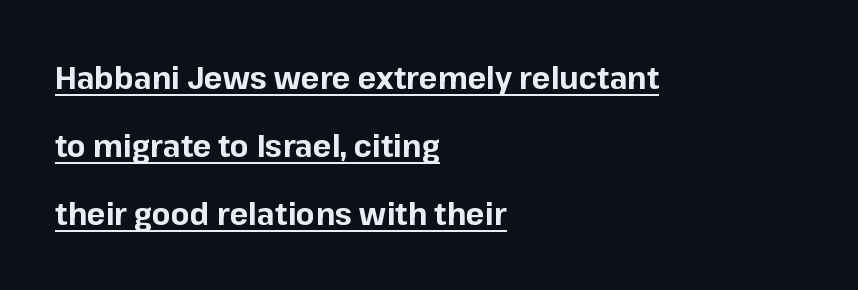
Every word sits above its own underline. Do the characters align in a grid? No, the font is proportional. The lines are spread far apart with generous leading. Left-aligned paragraph, ragged on the right. Thick stems and heavy bowls — unmistakably bold.
